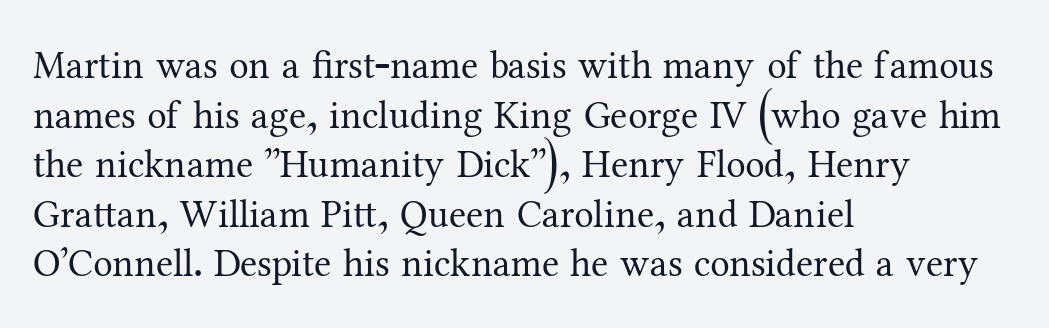
The image shows 39 px regular-weight serif type, upright; set left-aligned, normal line spacing (1.27x), normal letter spacing, not underlined; medium stroke contrast and a medium x-height.
